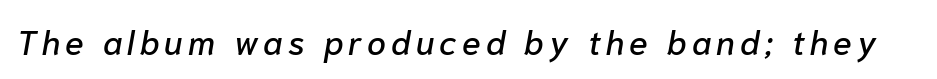
Quick note: italic. Here the designer chose a conventional face with non-uniform glyph widths. The passage shown is not underscored anywhere.
